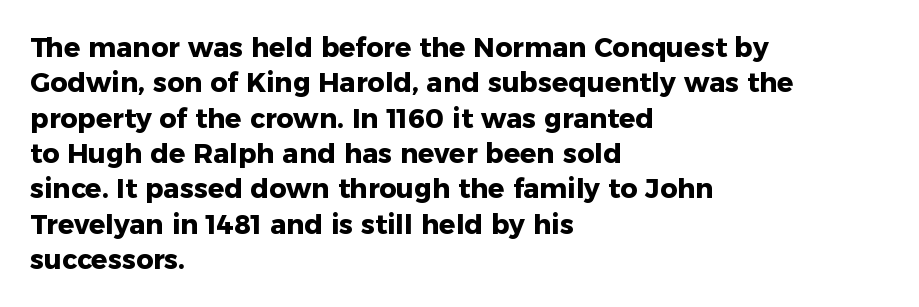
{"italic": "no", "bold": "yes", "underline": "no", "align": "left", "line_spacing": "normal", "line_spacing_ratio": 1.31, "letter_spacing": "normal", "letter_spacing_em": 0.0, "glyph_px": 27}
